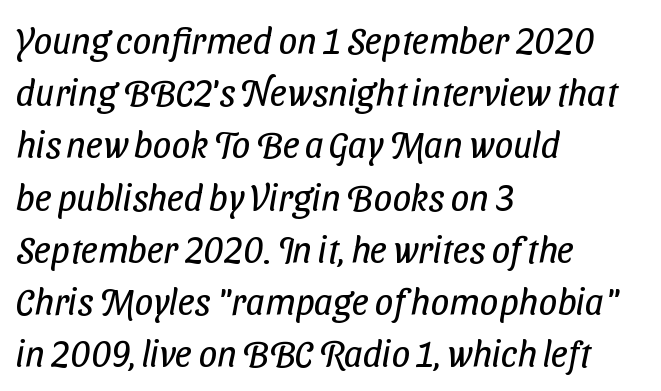
The image shows 37 px regular-weight, condensed sans-serif type; set left-aligned, normal line spacing (1.41x), normal letter spacing, not underlined; low stroke contrast and a medium x-height.
